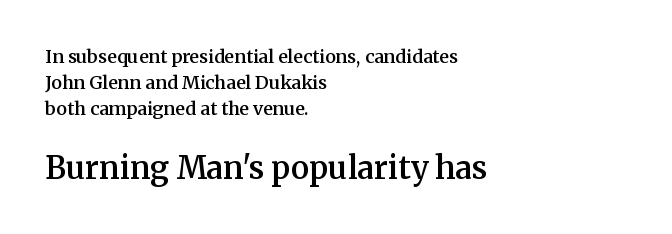
Q: Is the text bold? A: Semi-bold.
Q: Is the text italic (slanted)? A: No, it is upright.
Q: Is the typeface a serif or a sans-serif typeface? A: Serif.
Q: Is the text underlined? A: No.
Q: How is the paragraph aligned? A: Left-aligned.
Q: Is the spacing between letters normal or unusually wide? A: Normal.
Q: Is the spacing between lines tight, normal or loose? A: Normal.
Q: Which block of text is set in a larger size, the first (top) or the second (bottom)? A: The second (bottom) one.
Q: Width (condensed, normal, or wide)? A: Normal.
Q: Stroke contrast? A: Medium.
Q: x-height? A: Medium.
Q: Monospaced? A: No.
